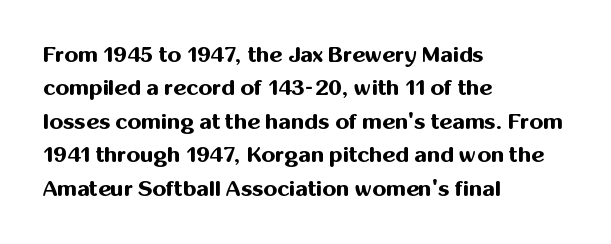
Q: Is the text bold? A: Yes.
Q: Is the text italic (slanted)? A: No, it is upright.
Q: Is the text underlined? A: No.
Q: How is the paragraph aligned? A: Left-aligned.
Q: Is the spacing between letters normal or unusually wide? A: Normal.
Q: Is the spacing between lines tight, normal or loose? A: Normal.
